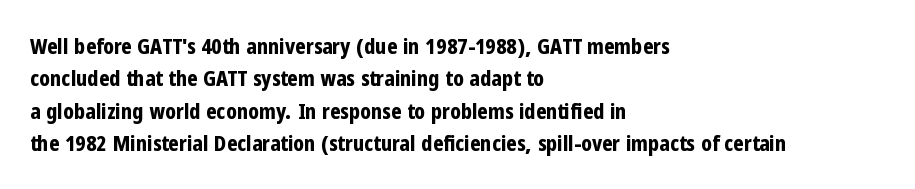
The image shows 22 px bold type, upright; set left-aligned, normal line spacing (1.47x), normal letter spacing, not underlined.
